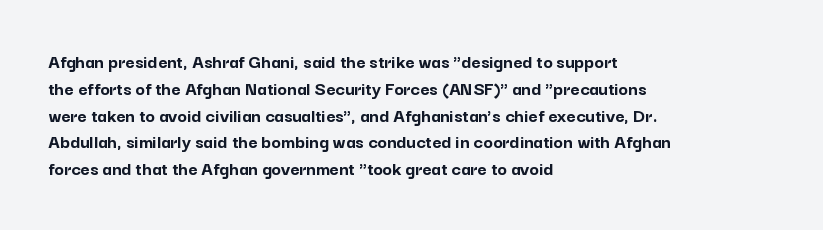
Q: Is the text bold? A: Yes.
Q: Is the text italic (slanted)? A: No, it is upright.
Q: Is the text underlined? A: No.
Q: How is the paragraph aligned? A: Left-aligned.
Q: Is the spacing between letters normal or unusually wide? A: Normal.
Q: Is the spacing between lines tight, normal or loose? A: Normal.
